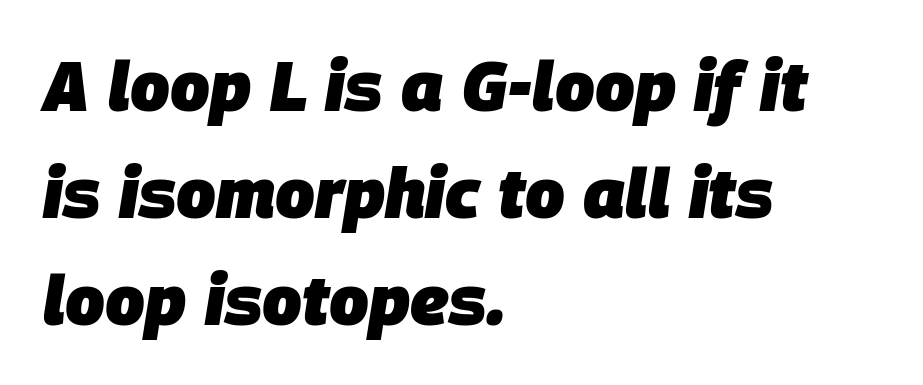
{"italic": "yes", "lean": "right", "slant_degrees": 9, "bold": "yes", "weight": "heavy", "width": "normal", "stroke_contrast": "low", "x_height": "large", "monospaced": "no", "underline": "no", "align": "left", "line_spacing": "normal", "line_spacing_ratio": 1.53, "letter_spacing": "normal", "letter_spacing_em": 0.0, "glyph_px": 70}
